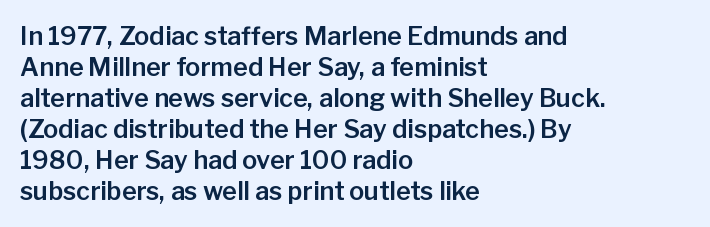
Q: Is the text italic (slanted)? A: No, it is upright.
Q: Is the text underlined? A: No.
Q: How is the paragraph aligned? A: Left-aligned.
Q: Is the spacing between letters normal or unusually wide? A: Normal.
